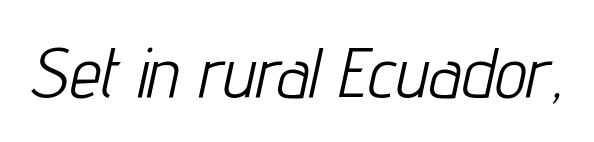
The image shows 71 px light, condensed type, italic (leaning right); set normal letter spacing, not underlined; low stroke contrast and a medium x-height.
